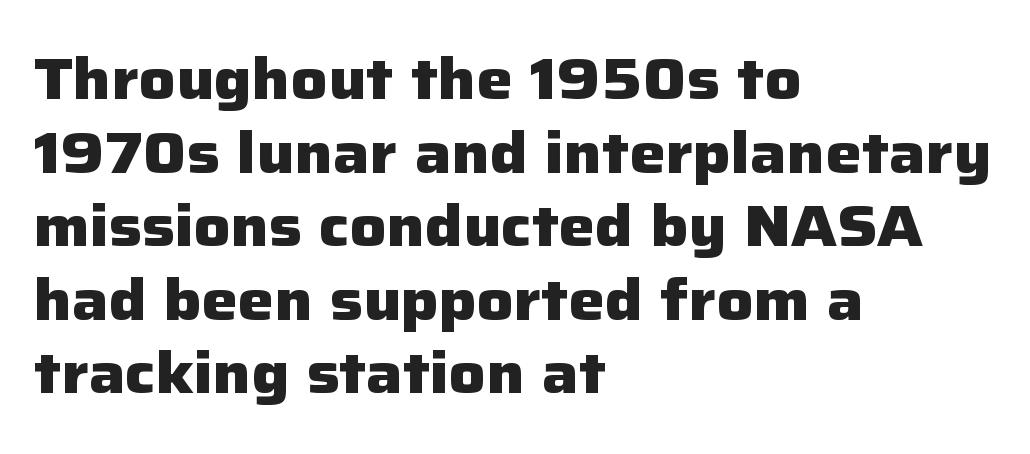
The image shows 57 px heavy sans-serif type, upright; set left-aligned, normal line spacing (1.29x), normal letter spacing, not underlined; low stroke contrast and a medium x-height.
